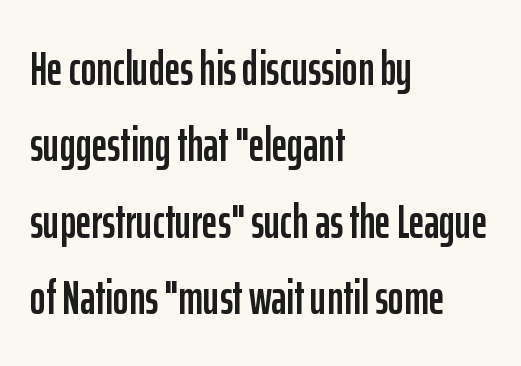
The letters stand upright; this is a roman face. Looks like regular typesetting: each glyph gets only the width it needs. Check where the strokes stop: nothing finishes them off — pure sans. The rendering anchors every line to the left-hand side. Each new line begins a customary step beneath the previous one. A clean baseline with only descenders dipping below it.
